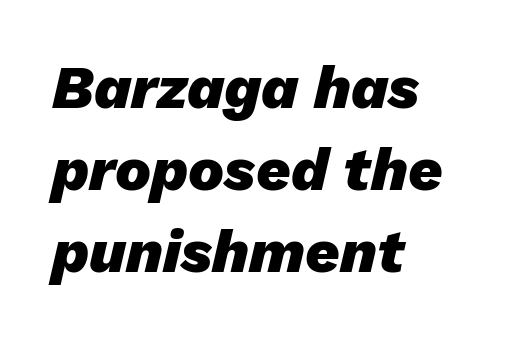
{"italic": "yes", "lean": "right", "slant_degrees": 13, "bold": "yes", "weight": "heavy", "width": "normal", "stroke_contrast": "low", "x_height": "medium", "monospaced": "no", "underline": "no", "align": "left", "line_spacing": "normal", "line_spacing_ratio": 1.37, "letter_spacing": "normal", "letter_spacing_em": 0.0, "glyph_px": 60}
